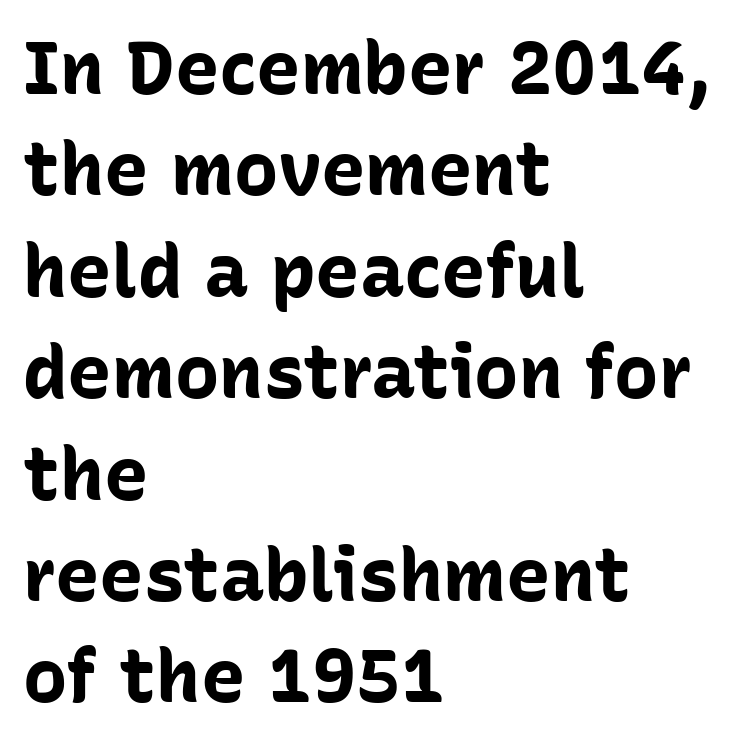
Q: Is the text bold? A: Yes.
Q: Is the text italic (slanted)? A: No, it is upright.
Q: Is the typeface a serif or a sans-serif typeface? A: Sans-serif.
Q: Is the text underlined? A: No.
Q: How is the paragraph aligned? A: Left-aligned.
Q: Is the spacing between letters normal or unusually wide? A: Normal.
Q: Is the spacing between lines tight, normal or loose? A: Normal.
Q: Width (condensed, normal, or wide)? A: Normal.
Q: Stroke contrast? A: Low.
Q: x-height? A: Medium.
Q: Monospaced? A: No.
